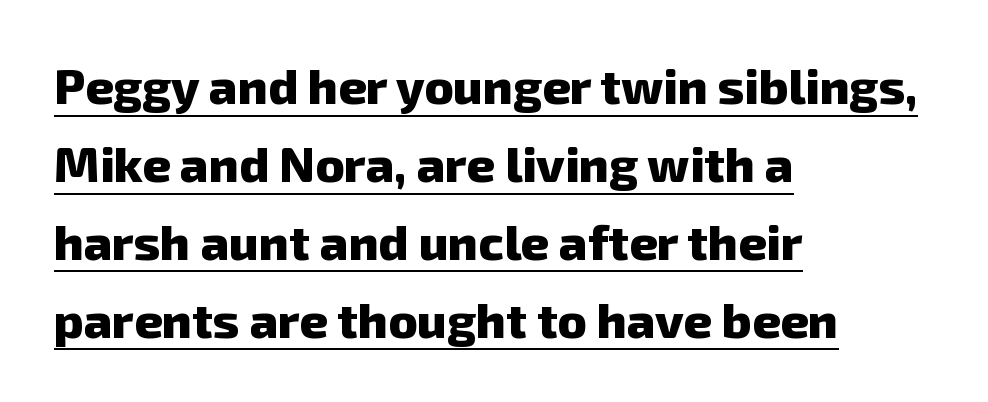
The image shows 49 px heavy sans-serif type; set left-aligned, normal line spacing (1.59x), normal letter spacing, underlined; low stroke contrast and a medium x-height.
